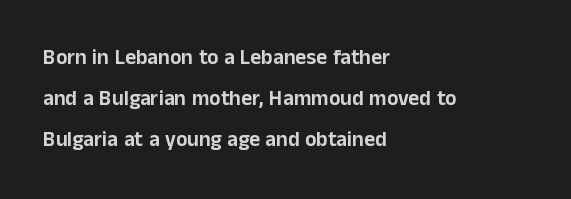
{"italic": "no", "underline": "no", "align": "left", "line_spacing": "loose", "line_spacing_ratio": 1.96, "letter_spacing": "normal", "letter_spacing_em": 0.0, "glyph_px": 21}
